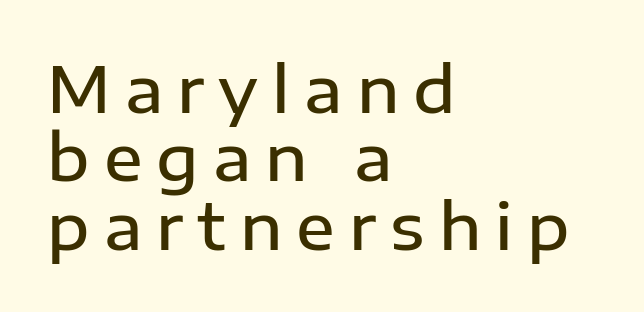
{"serif": "no", "italic": "no", "bold": "semi", "weight": "semibold", "width": "normal", "stroke_contrast": "low", "x_height": "medium", "monospaced": "no", "underline": "no", "align": "left", "line_spacing": "tight", "line_spacing_ratio": 1.07, "letter_spacing": "wide", "letter_spacing_em": 0.22, "glyph_px": 64}
